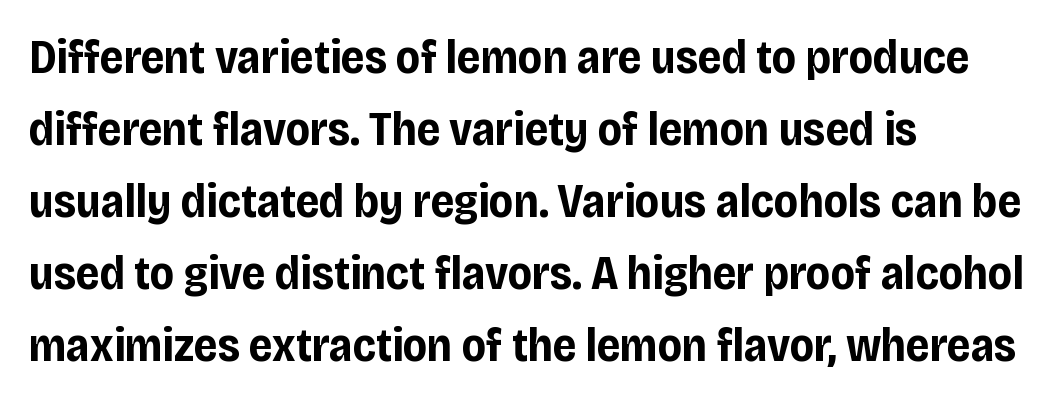
{"serif": "no", "italic": "no", "bold": "yes", "weight": "bold", "width": "condensed", "stroke_contrast": "low", "x_height": "large", "monospaced": "no", "underline": "no", "align": "left", "line_spacing": "normal", "line_spacing_ratio": 1.53, "letter_spacing": "normal", "letter_spacing_em": 0.0, "glyph_px": 47}
